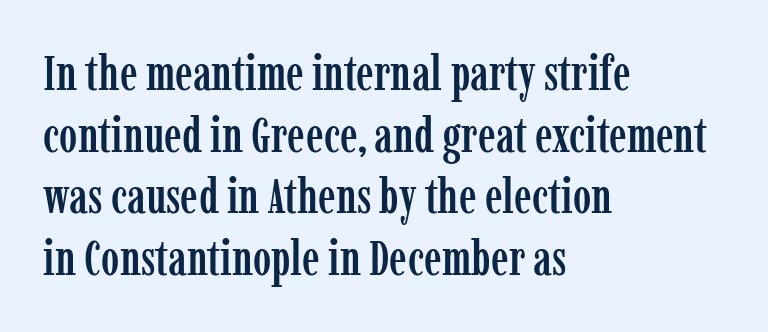
{"serif": "yes", "italic": "no", "width": "condensed", "stroke_contrast": "low", "x_height": "medium", "monospaced": "no", "underline": "no", "align": "left", "line_spacing": "normal", "line_spacing_ratio": 1.26, "letter_spacing": "normal", "letter_spacing_em": 0.0, "glyph_px": 49}
